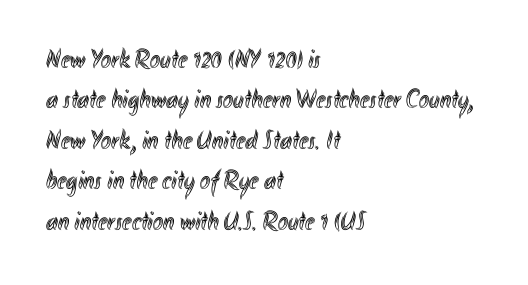
The image shows 27 px text type; set left-aligned, normal line spacing (1.5x), normal letter spacing, not underlined.
